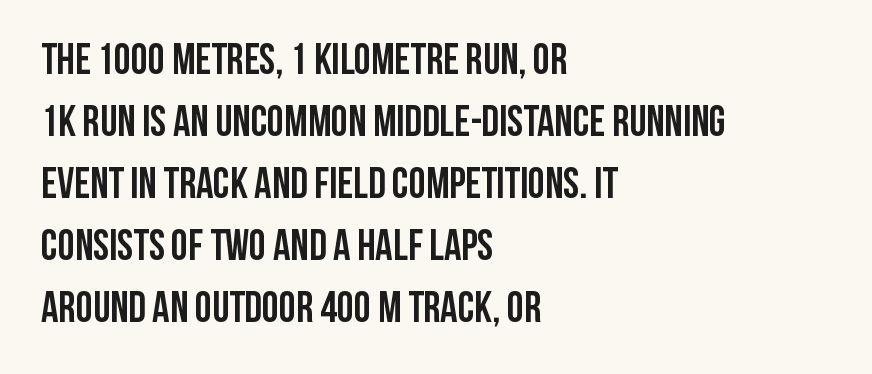
The strip under each line holds only bare page. Spacing verdict: proportional, widths tailored to each character. Left-aligned paragraph, ragged on the right. The sample has been set heavy, in full bold. Regarding serifs, this sample does without them.
